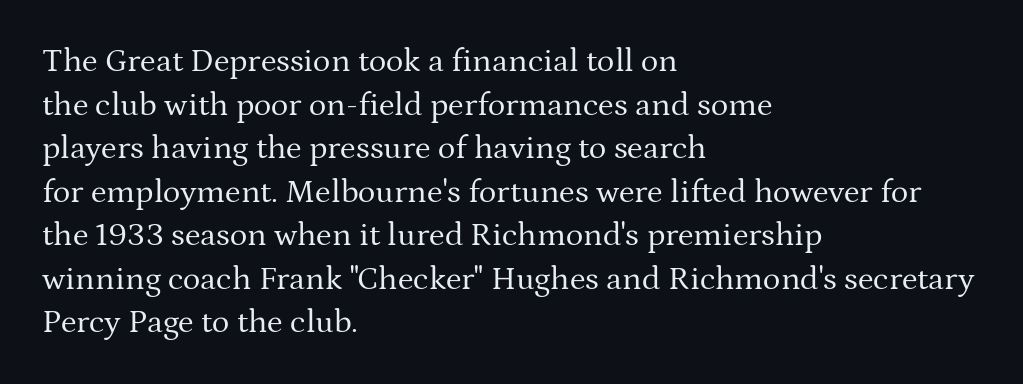
{"serif": "yes", "italic": "no", "bold": "no", "weight": "regular", "width": "normal", "stroke_contrast": "medium", "x_height": "medium", "monospaced": "no", "underline": "no", "align": "left", "line_spacing": "normal", "line_spacing_ratio": 1.32, "letter_spacing": "normal", "letter_spacing_em": 0.0, "glyph_px": 33}
